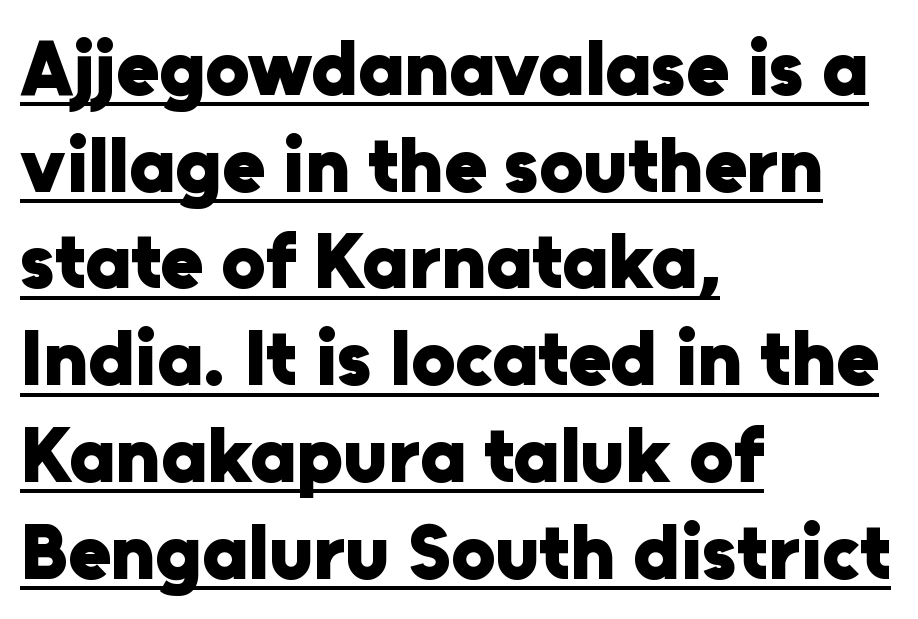
Q: Is the text bold? A: Yes.
Q: Is the text italic (slanted)? A: No, it is upright.
Q: Is the typeface a serif or a sans-serif typeface? A: Sans-serif.
Q: Is the text underlined? A: Yes.
Q: How is the paragraph aligned? A: Left-aligned.
Q: Is the spacing between letters normal or unusually wide? A: Normal.
Q: Width (condensed, normal, or wide)? A: Normal.
Q: Stroke contrast? A: Low.
Q: x-height? A: Medium.
Q: Monospaced? A: No.
